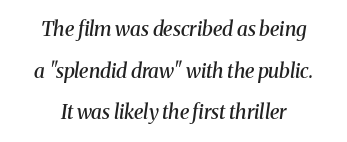
Q: Is the text bold? A: Semi-bold.
Q: Is the text italic (slanted)? A: Yes, it leans right by about 8 degrees.
Q: Is the text underlined? A: No.
Q: How is the paragraph aligned? A: Centered.
Q: Is the spacing between letters normal or unusually wide? A: Normal.
Q: Is the spacing between lines tight, normal or loose? A: Loose.
